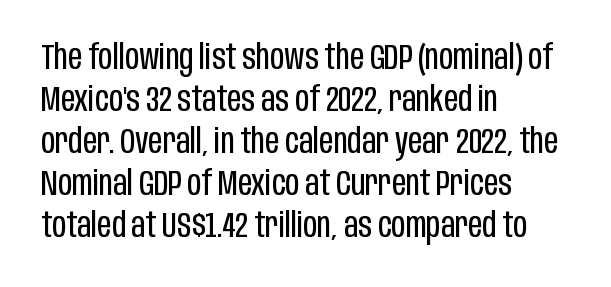
Upright lettering throughout. Stroke terminals: plain, sans-serif. The passage shown is typed in a proportional face where columns would drift. Spacing between characters is what you'd get straight out of the box. Caption: multi-line text, flush left, ragged right.
